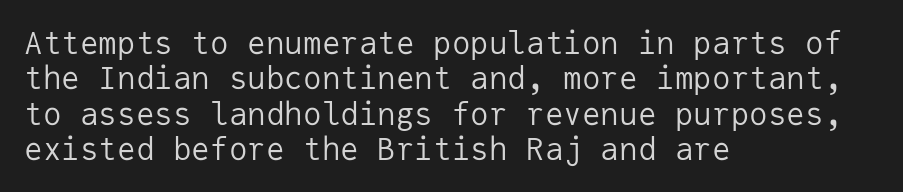
The image shows 31 px regular-weight sans-serif type, upright, monospaced; set left-aligned, tight line spacing (1.14x), normal letter spacing, not underlined; low stroke contrast and a medium x-height.
